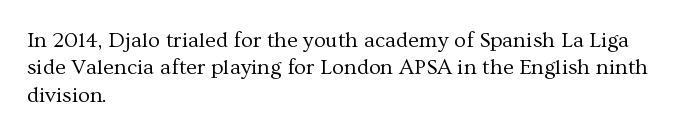
{"italic": "no", "bold": "no", "underline": "no", "align": "left", "line_spacing": "normal", "line_spacing_ratio": 1.25, "letter_spacing": "normal", "letter_spacing_em": 0.0, "glyph_px": 22}
